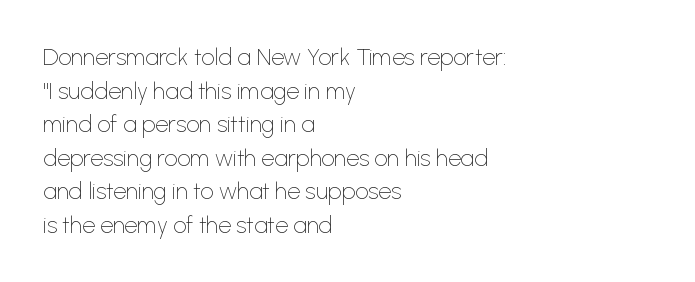
The image shows 23 px text type, upright; set left-aligned, normal line spacing (1.46x), normal letter spacing, not underlined.
